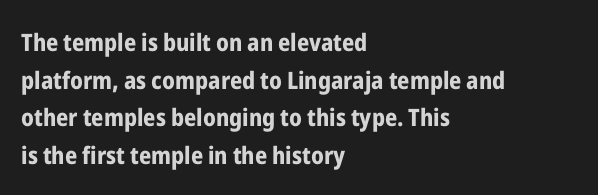
The image shows 24 px bold type, upright; set left-aligned, normal line spacing (1.57x), normal letter spacing, not underlined.
